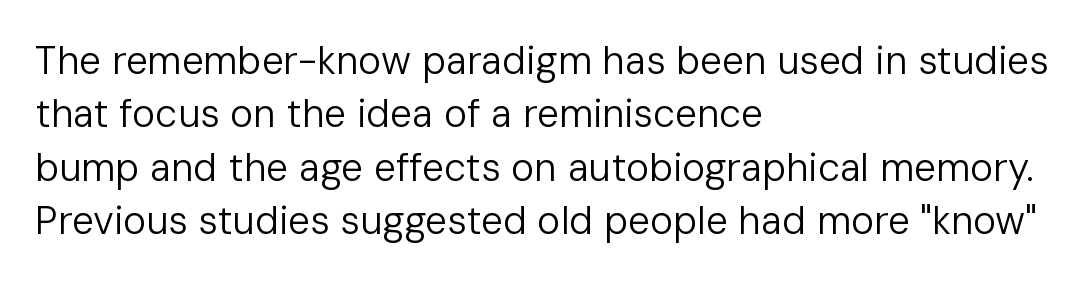
The glyphs in this specimen are sans serif. Compared with a typical body face, this is equally light or lighter still. The rendering keeps characters at their native spacing. You can tell it's not italic because the verticals are truly vertical.
